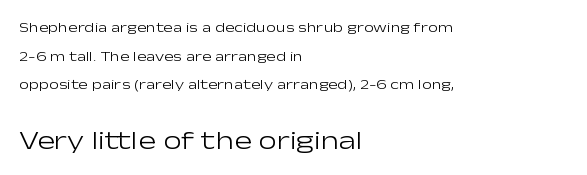
The rendering enlarges the type as you move from the upper chunk to the lower. The space beneath each line is pristine and unruled. The leading is generous, giving the passage an open texture. Is there any slant? The stems are plumb.
